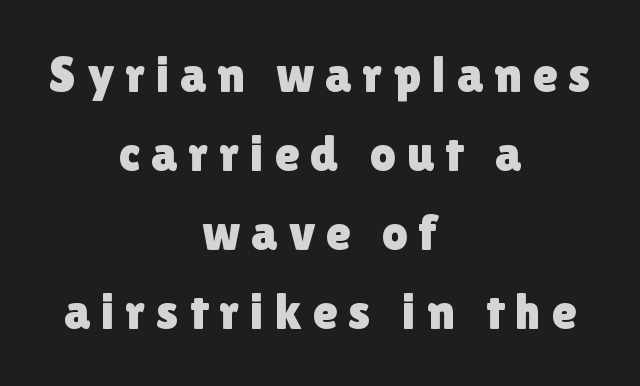
Q: Is the text italic (slanted)? A: No, it is upright.
Q: Is the typeface a serif or a sans-serif typeface? A: Sans-serif.
Q: Is the text underlined? A: No.
Q: How is the paragraph aligned? A: Centered.
Q: Is the spacing between letters normal or unusually wide? A: Unusually wide.
Q: Is the spacing between lines tight, normal or loose? A: Normal.
Q: Width (condensed, normal, or wide)? A: Normal.
Q: Stroke contrast? A: Low.
Q: x-height? A: Medium.
Q: Monospaced? A: No.
